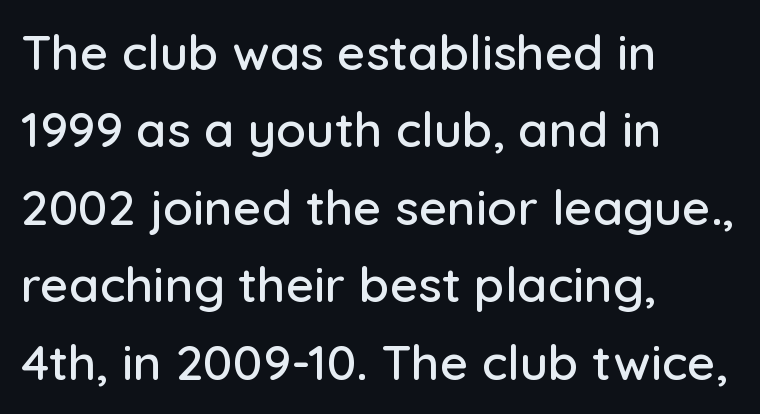
{"serif": "no", "italic": "no", "width": "normal", "stroke_contrast": "low", "x_height": "medium", "monospaced": "no", "underline": "no", "align": "left", "line_spacing": "normal", "line_spacing_ratio": 1.58, "letter_spacing": "normal", "letter_spacing_em": 0.0, "glyph_px": 49}
